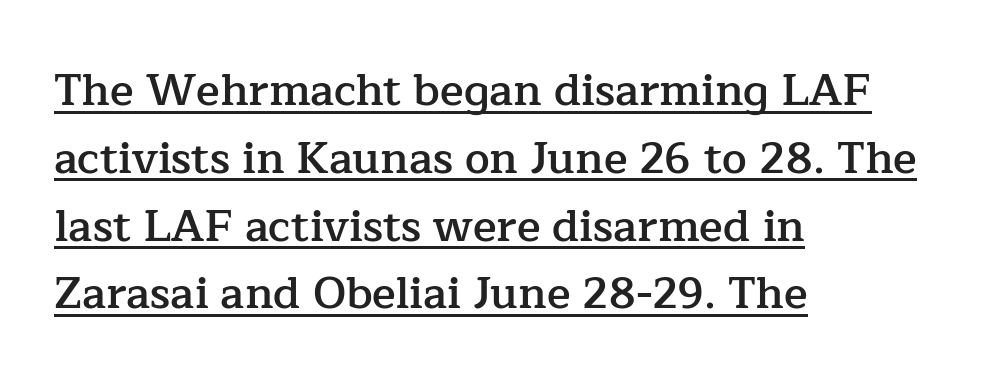
The image shows 44 px semibold serif type, upright; set left-aligned, normal line spacing (1.54x), normal letter spacing, underlined; low stroke contrast and a medium x-height.
